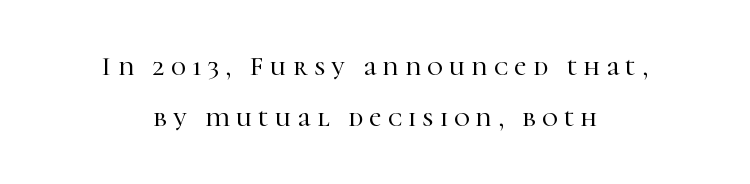
{"italic": "no", "underline": "no", "align": "center", "line_spacing_ratio": 1.88, "letter_spacing": "wide", "letter_spacing_em": 0.23, "glyph_px": 27}
